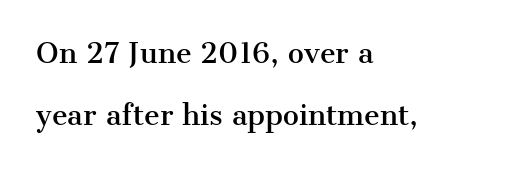
Where is the straight margin? On the left. The lines are spread far apart with generous leading. Glance below the letters and you will spot only blank space. Glyph-to-glyph distance matches everyday printed text. You can tell it's not italic because the verticals are truly vertical.
